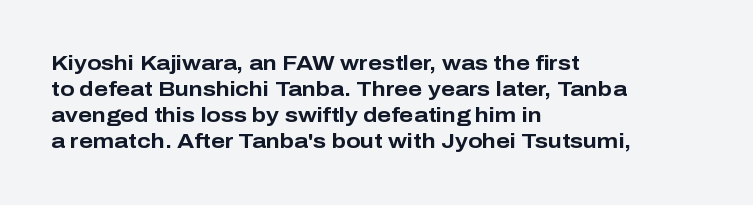
The image shows 21 px bold type, upright; set left-aligned, line spacing 1.24x, normal letter spacing, not underlined.
